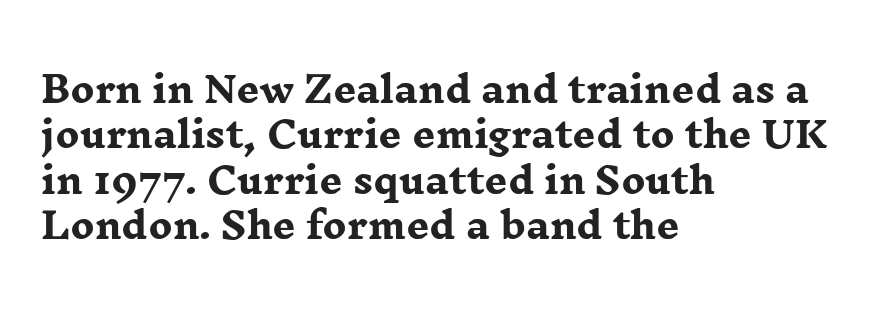
Q: Is the text bold? A: Yes.
Q: Is the text italic (slanted)? A: No, it is upright.
Q: Is the typeface a serif or a sans-serif typeface? A: Serif.
Q: Is the text underlined? A: No.
Q: How is the paragraph aligned? A: Left-aligned.
Q: Is the spacing between letters normal or unusually wide? A: Normal.
Q: Is the spacing between lines tight, normal or loose? A: Normal.
Q: Width (condensed, normal, or wide)? A: Wide.
Q: Stroke contrast? A: Low.
Q: x-height? A: Medium.
Q: Monospaced? A: No.
